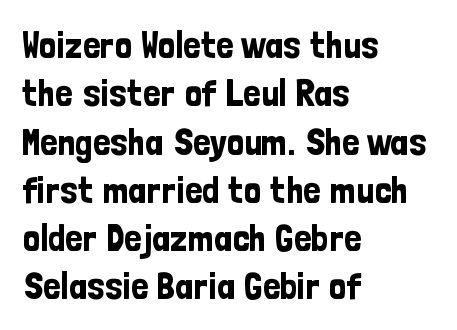
Is this a fixed-width face? No — the glyphs have proportional, varying widths. Grotesque or geometric, the face here clearly has no serifs. It's the straight-up-and-down kind of type. The text block is weighted toward the left margin, trailing off unevenly rightward. Unmarked baselines from the first word to the last.
